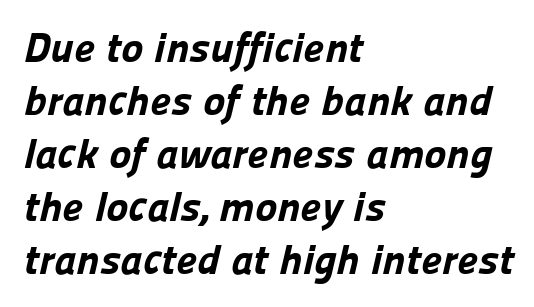
The rag falls on the right side of this text block. These lines are composed in type without serifs. Weight: bold. Notice how descenders clear the ascenders below comfortably — that's standard leading. Descenders hang freely into open space. You could not count columns in this text — the font is proportionally spaced.
